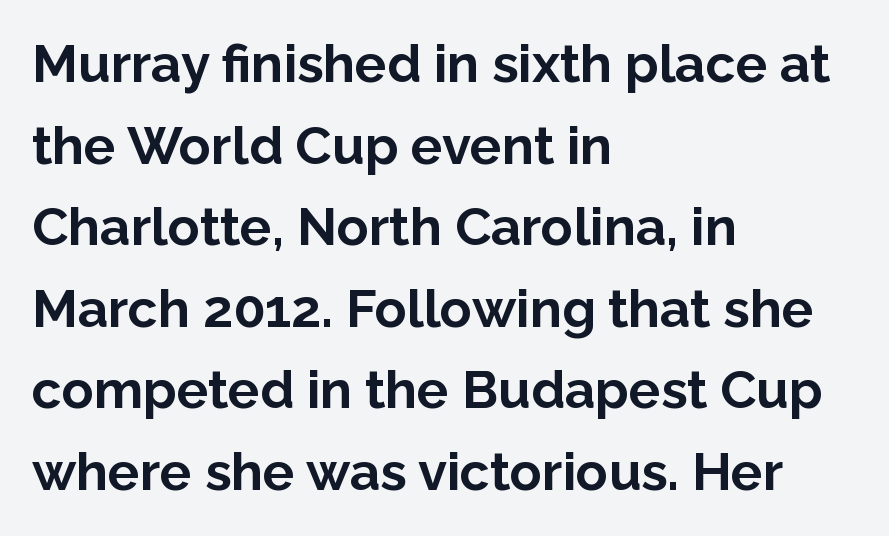
Q: Is the text bold? A: Yes.
Q: Is the text italic (slanted)? A: No, it is upright.
Q: Is the typeface a serif or a sans-serif typeface? A: Sans-serif.
Q: Is the text underlined? A: No.
Q: How is the paragraph aligned? A: Left-aligned.
Q: Is the spacing between letters normal or unusually wide? A: Normal.
Q: Is the spacing between lines tight, normal or loose? A: Normal.
Q: Width (condensed, normal, or wide)? A: Normal.
Q: Stroke contrast? A: Low.
Q: x-height? A: Medium.
Q: Monospaced? A: No.
